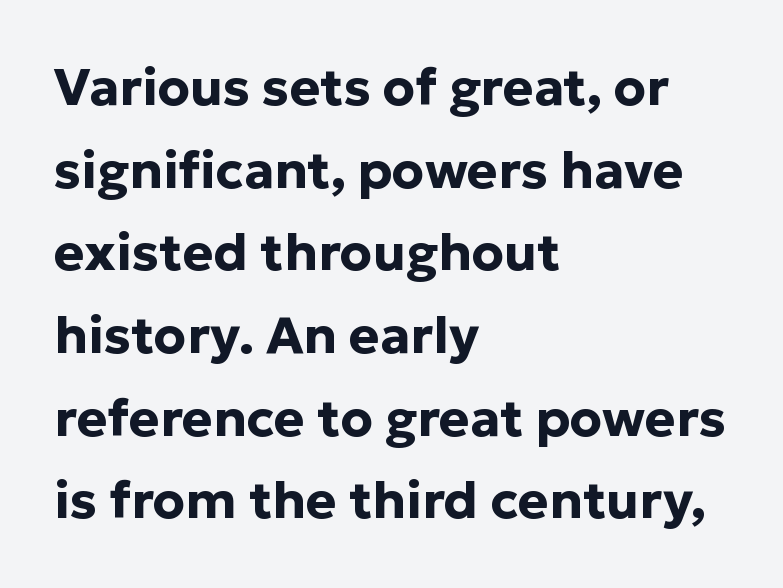
Q: Is the text bold? A: Yes.
Q: Is the text italic (slanted)? A: No, it is upright.
Q: Is the typeface a serif or a sans-serif typeface? A: Sans-serif.
Q: Is the text underlined? A: No.
Q: How is the paragraph aligned? A: Left-aligned.
Q: Is the spacing between letters normal or unusually wide? A: Normal.
Q: Is the spacing between lines tight, normal or loose? A: Normal.
Q: Width (condensed, normal, or wide)? A: Normal.
Q: Stroke contrast? A: Low.
Q: x-height? A: Medium.
Q: Monospaced? A: No.
